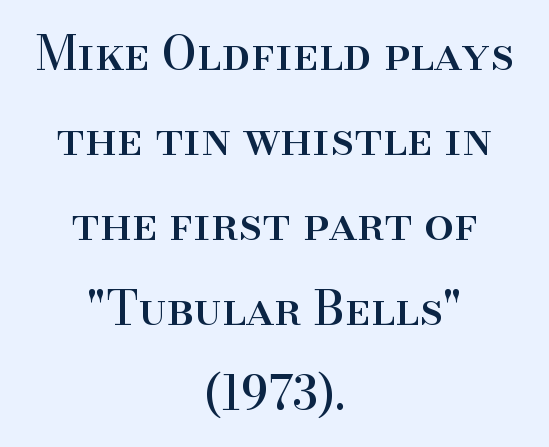
Q: Is the text italic (slanted)? A: No, it is upright.
Q: Is the typeface a serif or a sans-serif typeface? A: Serif.
Q: Is the text underlined? A: No.
Q: How is the paragraph aligned? A: Centered.
Q: Is the spacing between letters normal or unusually wide? A: Normal.
Q: Width (condensed, normal, or wide)? A: Normal.
Q: Stroke contrast? A: High.
Q: x-height? A: Small.
Q: Monospaced? A: No.
